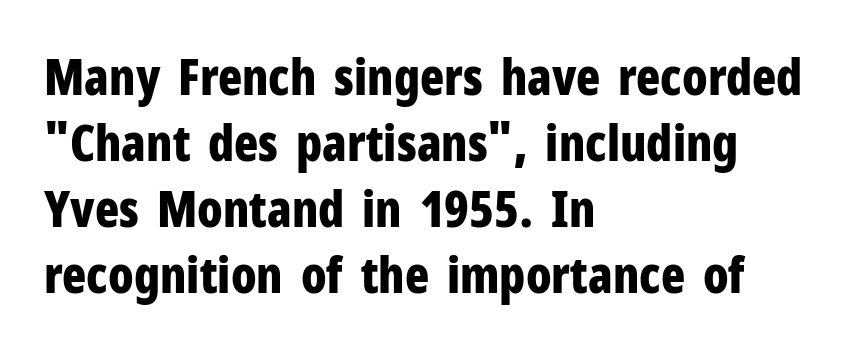
{"serif": "no", "italic": "no", "bold": "yes", "weight": "bold", "width": "condensed", "stroke_contrast": "low", "x_height": "medium", "monospaced": "no", "underline": "no", "align": "left", "line_spacing": "normal", "line_spacing_ratio": 1.32, "letter_spacing": "normal", "letter_spacing_em": 0.0, "glyph_px": 50}
